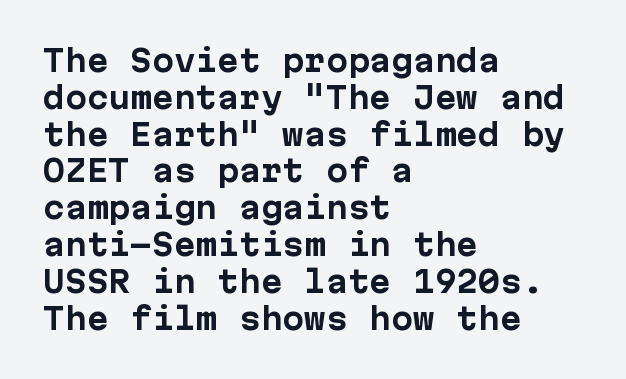
{"serif": "no", "italic": "no", "bold": "yes", "weight": "bold", "width": "normal", "stroke_contrast": "low", "x_height": "medium", "monospaced": "yes", "underline": "no", "align": "left", "line_spacing": "normal", "line_spacing_ratio": 1.27, "letter_spacing": "normal", "letter_spacing_em": 0.0, "glyph_px": 29}
